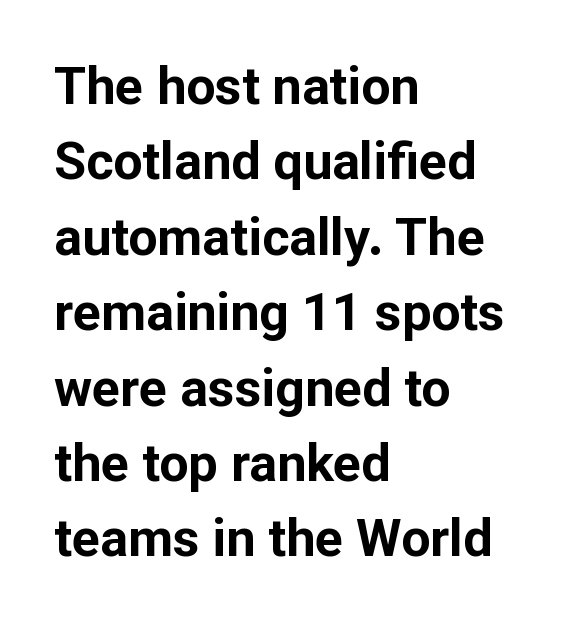
Q: Is the text bold? A: Yes.
Q: Is the text italic (slanted)? A: No, it is upright.
Q: Is the typeface a serif or a sans-serif typeface? A: Sans-serif.
Q: Is the text underlined? A: No.
Q: How is the paragraph aligned? A: Left-aligned.
Q: Is the spacing between letters normal or unusually wide? A: Normal.
Q: Is the spacing between lines tight, normal or loose? A: Normal.
Q: Width (condensed, normal, or wide)? A: Normal.
Q: Stroke contrast? A: Low.
Q: x-height? A: Medium.
Q: Monospaced? A: No.
